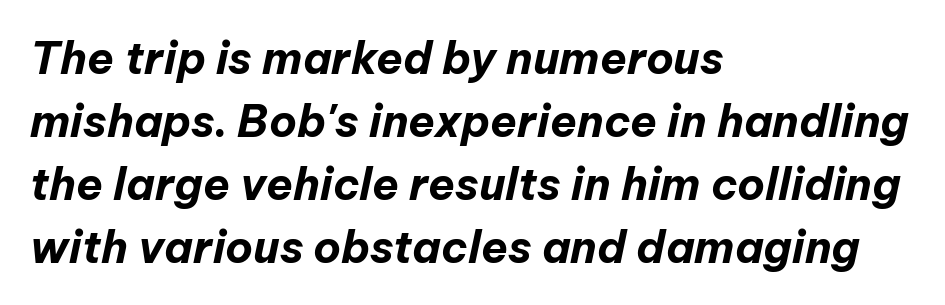
Q: Is the text bold? A: Yes.
Q: Is the text italic (slanted)? A: Yes, it leans right by about 12 degrees.
Q: Is the text underlined? A: No.
Q: How is the paragraph aligned? A: Left-aligned.
Q: Is the spacing between letters normal or unusually wide? A: Normal.
Q: Is the spacing between lines tight, normal or loose? A: Normal.
Q: Width (condensed, normal, or wide)? A: Normal.
Q: Stroke contrast? A: Low.
Q: x-height? A: Medium.
Q: Monospaced? A: No.
